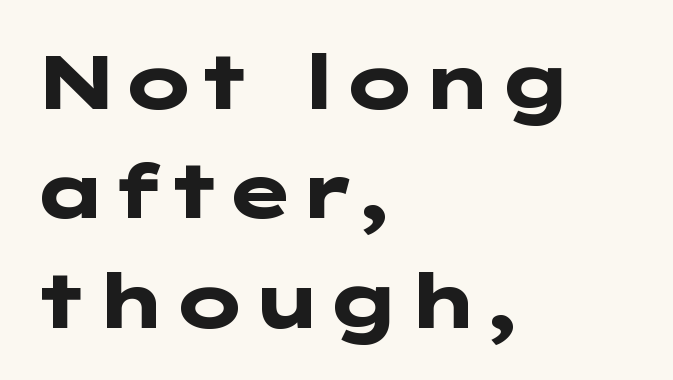
Letters rest on an invisible, unmarked baseline. Leftover space on each line is placed entirely after the last word. The rendering uses a moderate line-height, typical for paragraphs. This is sans-serif lettering, the kind often seen on screens and signage. Tracking here is standard; glyphs follow each other at the usual distance.
